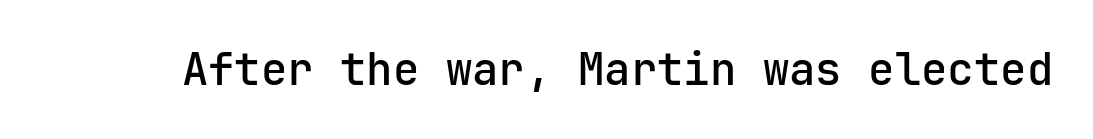
The image shows 44 px semibold sans-serif type, upright; set normal letter spacing, not underlined; low stroke contrast and a medium x-height.
